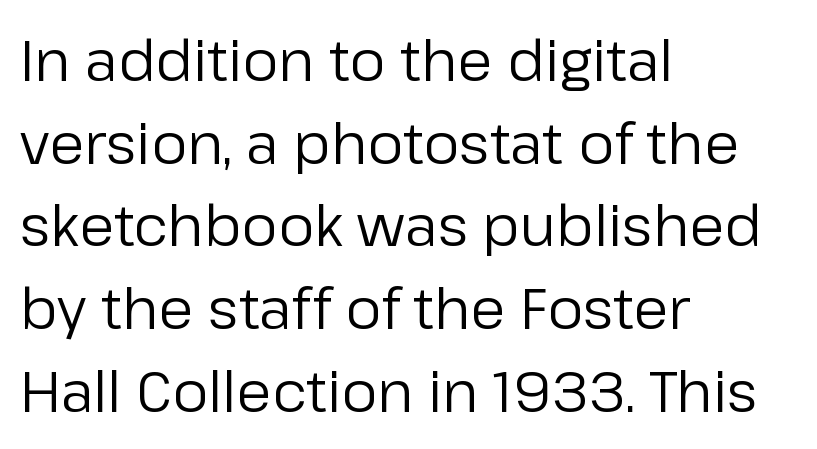
{"serif": "no", "italic": "no", "bold": "no", "weight": "regular", "width": "normal", "stroke_contrast": "low", "x_height": "medium", "monospaced": "no", "underline": "no", "align": "left", "line_spacing": "normal", "line_spacing_ratio": 1.45, "letter_spacing": "normal", "letter_spacing_em": 0.0, "glyph_px": 57}
